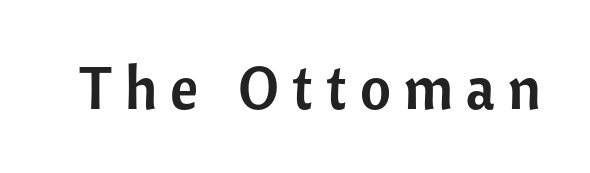
{"serif": "no", "italic": "no", "width": "normal", "stroke_contrast": "low", "x_height": "medium", "monospaced": "no", "underline": "no", "letter_spacing": "wide", "letter_spacing_em": 0.22, "glyph_px": 60}
